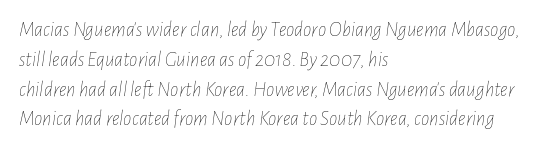
Unbolded letterforms with no extra heft. The passage is arranged the way most books set body copy — flush left. The gaps between neighbouring characters are ordinary and unremarkable. These lines were composed using italics.
